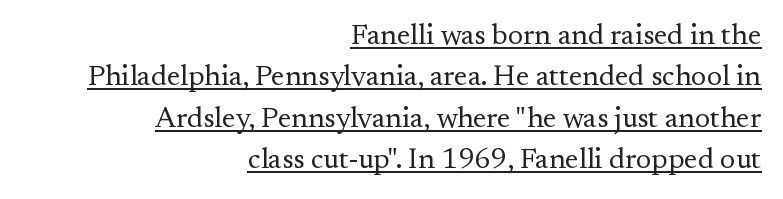
Q: Is the text bold? A: No.
Q: Is the text italic (slanted)? A: No, it is upright.
Q: Is the typeface a serif or a sans-serif typeface? A: Serif.
Q: Is the text underlined? A: Yes.
Q: How is the paragraph aligned? A: Right-aligned.
Q: Is the spacing between letters normal or unusually wide? A: Normal.
Q: Is the spacing between lines tight, normal or loose? A: Normal.
Q: Width (condensed, normal, or wide)? A: Normal.
Q: Stroke contrast? A: Medium.
Q: x-height? A: Small.
Q: Monospaced? A: No.
